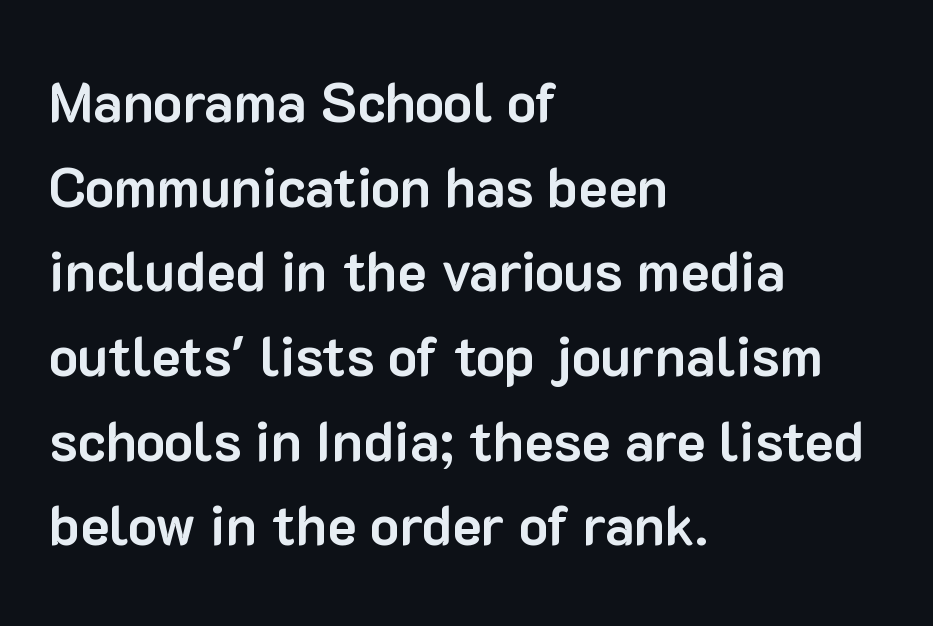
Look at the tracking — it's just the regular setting, nothing added. These lines are set flush left with a ragged right edge. This sample uses an upright cut, with every glyph sitting square on the baseline. The glyphs in this specimen are sans serif. Proportional: the letters do not fall into vertical columns. Underline: absent.
